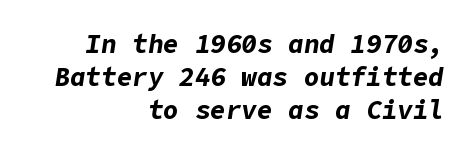
{"italic": "yes", "lean": "right", "slant_degrees": 9, "bold": "yes", "underline": "no", "align": "right", "line_spacing": "normal", "line_spacing_ratio": 1.27, "letter_spacing": "normal", "letter_spacing_em": 0.0, "glyph_px": 26}
